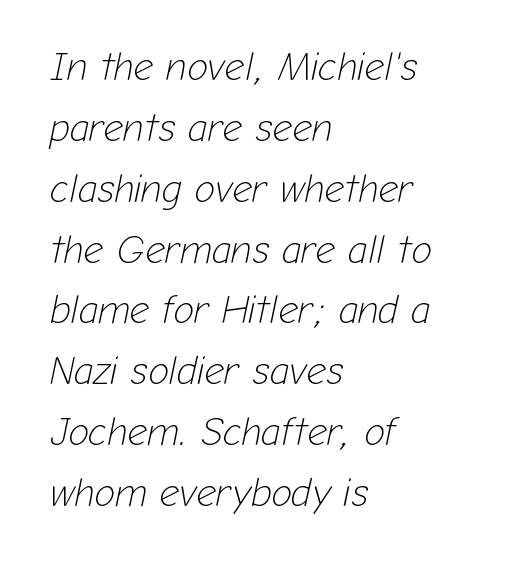
Q: Is the text bold? A: No.
Q: Is the text italic (slanted)? A: Yes, it leans right by about 12 degrees.
Q: Is the text underlined? A: No.
Q: How is the paragraph aligned? A: Left-aligned.
Q: Is the spacing between letters normal or unusually wide? A: Normal.
Q: Is the spacing between lines tight, normal or loose? A: Normal.
Q: Width (condensed, normal, or wide)? A: Normal.
Q: Stroke contrast? A: Low.
Q: x-height? A: Medium.
Q: Monospaced? A: No.
